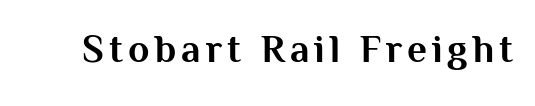
{"serif": "no", "italic": "no", "bold": "yes", "weight": "bold", "width": "normal", "stroke_contrast": "medium", "x_height": "medium", "monospaced": "no", "underline": "no", "glyph_px": 39}
